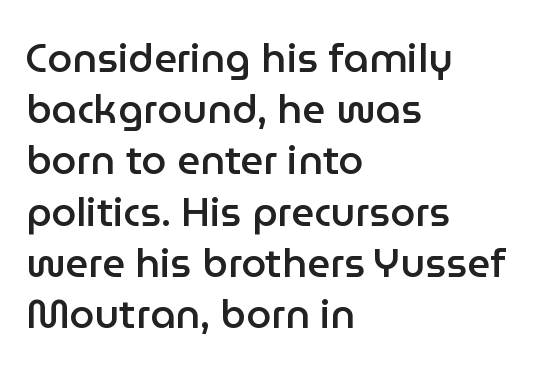
{"serif": "no", "italic": "no", "bold": "semi", "weight": "semibold", "width": "normal", "stroke_contrast": "low", "x_height": "medium", "monospaced": "no", "underline": "no", "align": "left", "line_spacing": "normal", "line_spacing_ratio": 1.28, "letter_spacing": "normal", "letter_spacing_em": 0.0, "glyph_px": 40}
